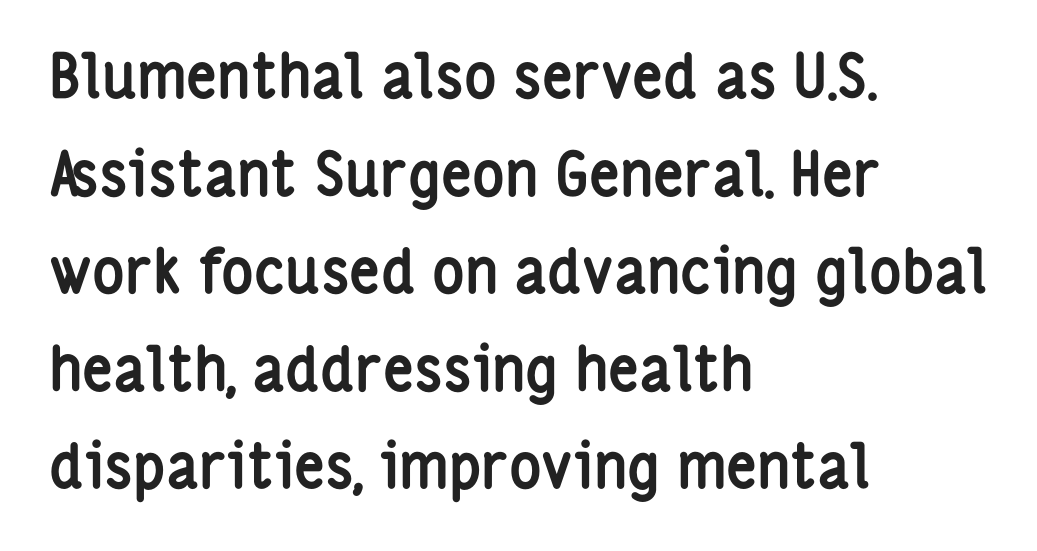
This sample is left-justified, so line endings fall wherever the words run out. Unmarked baselines from the first word to the last. The lettering stays uniformly vertical, giving the passage a roman look. Glyph-to-glyph distance matches everyday printed text. Leading matches the norm, producing a regular column. A dark, heavy texture on the line: the type is bold.
